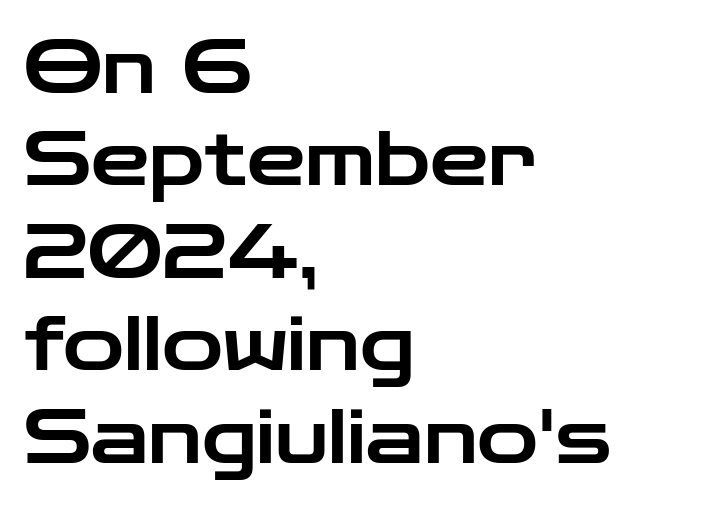
The glyphs in this specimen are sans serif. How would I describe the line gaps? Plain and ordinary. No italicization has been applied; the sample stays upright. Is this a fixed-width face? No — the glyphs have proportional, varying widths. The paragraph has a hard left edge and a soft right edge.
